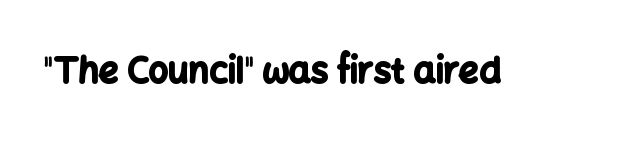
{"serif": "no", "italic": "no", "bold": "yes", "weight": "bold", "width": "normal", "stroke_contrast": "low", "x_height": "medium", "monospaced": "no", "underline": "no", "letter_spacing": "normal", "letter_spacing_em": 0.0, "glyph_px": 35}
